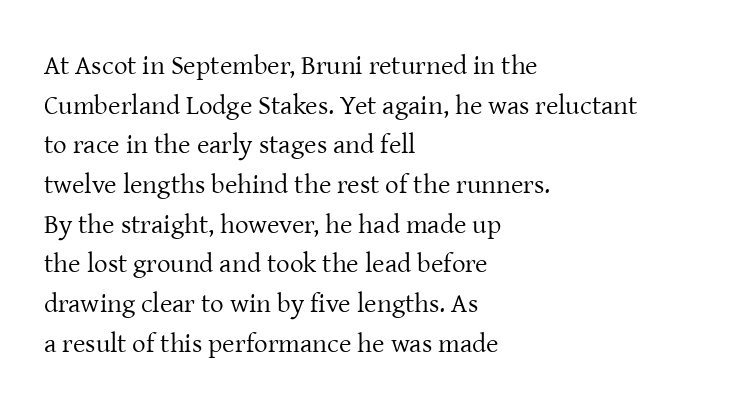
{"italic": "no", "bold": "no", "underline": "no", "align": "left", "line_spacing": "normal", "line_spacing_ratio": 1.47, "letter_spacing": "normal", "letter_spacing_em": 0.0, "glyph_px": 27}
